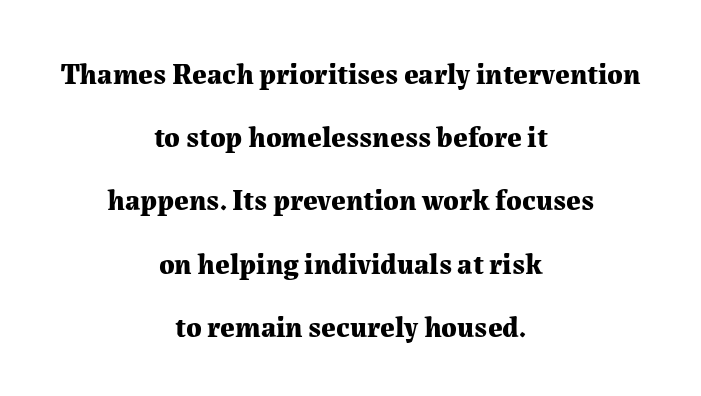
Old-style or modern, the face here clearly has serifs. A typesetter would call this proportional, since set widths differ per character. The specimen reads as upright at a glance. The rendering uses a large line-height, opening up the rows. What weight is shown? A full bold with thick strokes. Where is the straight margin? There isn't one; the lines are centered.
